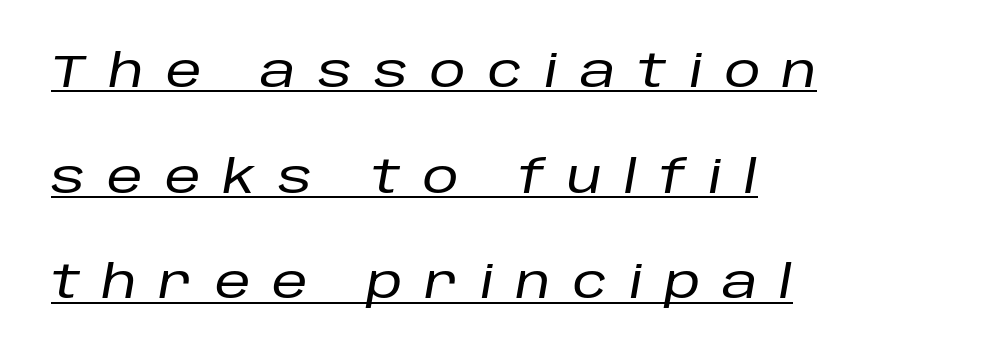
Does the copy run flush right? No — it runs flush left. Rendered with sloped, italic letterforms. The string is rendered with underlining switched on. You could not count columns in this text — the font is proportionally spaced. Between one letter and the next there's a generous, obvious gap. Quick note: interline space is abundant.
